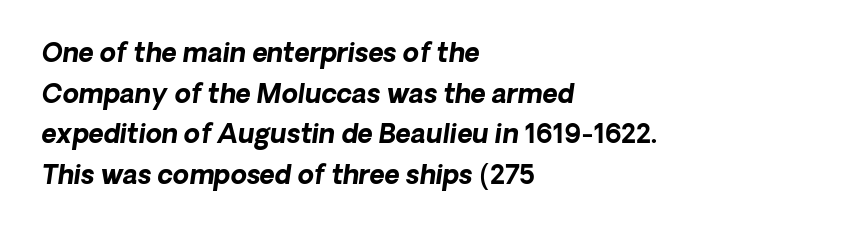
The image shows 26 px bold type; set left-aligned, normal line spacing (1.56x), normal letter spacing, not underlined.
